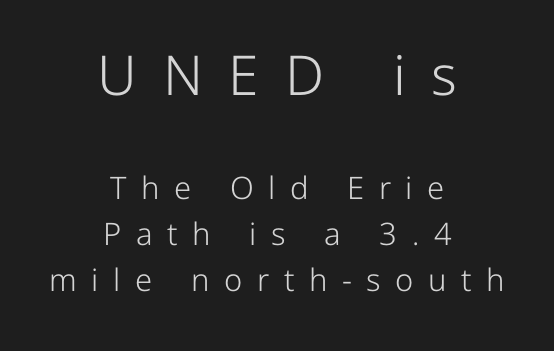
The image shows 55 px light sans-serif type, upright; set centered, normal line spacing (1.48x), unusually wide letter spacing (+0.47 em), not underlined; the first (top) block is 1.77x larger; low stroke contrast and a medium x-height.
